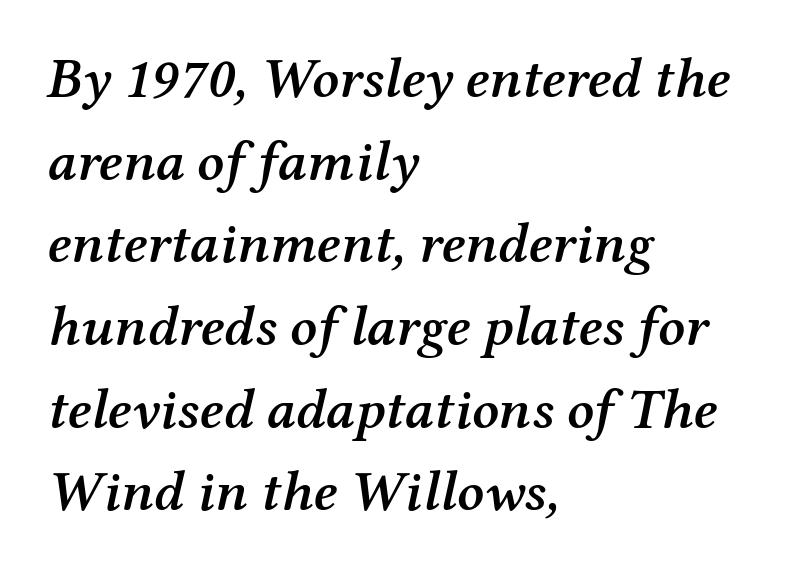
The image shows 57 px semibold serif type, italic (leaning right); set left-aligned, normal line spacing (1.45x), normal letter spacing, not underlined; medium stroke contrast and a medium x-height.
